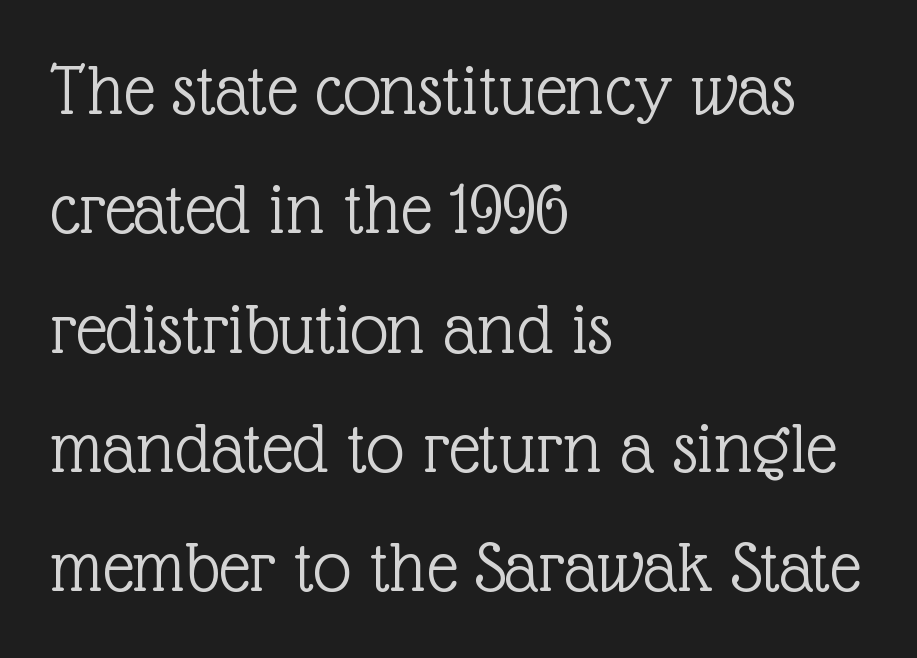
Q: Is the text bold? A: No.
Q: Is the text italic (slanted)? A: No, it is upright.
Q: Is the typeface a serif or a sans-serif typeface? A: Serif.
Q: Is the text underlined? A: No.
Q: How is the paragraph aligned? A: Left-aligned.
Q: Is the spacing between letters normal or unusually wide? A: Normal.
Q: Is the spacing between lines tight, normal or loose? A: Normal.
Q: Width (condensed, normal, or wide)? A: Normal.
Q: x-height? A: Medium.
Q: Monospaced? A: No.
